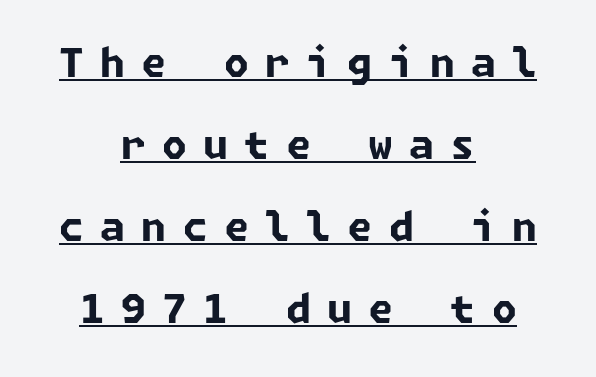
The image shows 40 px bold sans-serif type; set centered, loose line spacing (2.05x), unusually wide letter spacing (+0.41 em), underlined; low stroke contrast and a medium x-height.
